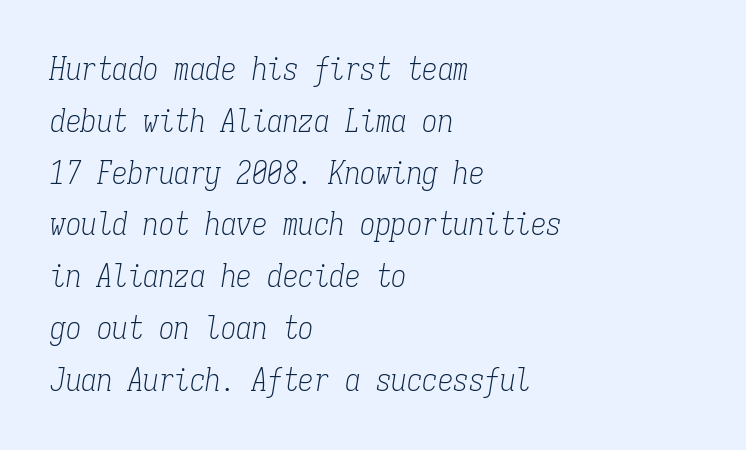
{"serif": "yes", "italic": "yes", "lean": "right", "slant_degrees": 9, "bold": "no", "weight": "light", "width": "condensed", "stroke_contrast": "low", "x_height": "medium", "monospaced": "yes", "underline": "no", "align": "left", "line_spacing": "normal", "line_spacing_ratio": 1.67, "letter_spacing": "normal", "letter_spacing_em": 0.0, "glyph_px": 31}
